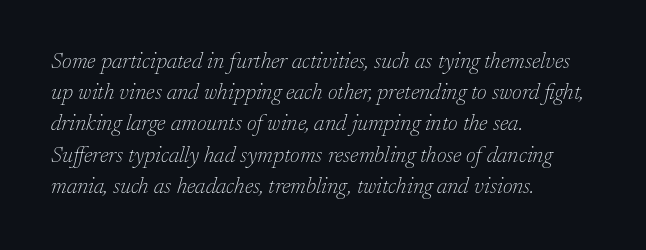
The image shows 22 px text type, italic (leaning right); set left-aligned, normal line spacing (1.42x), normal letter spacing, not underlined.
